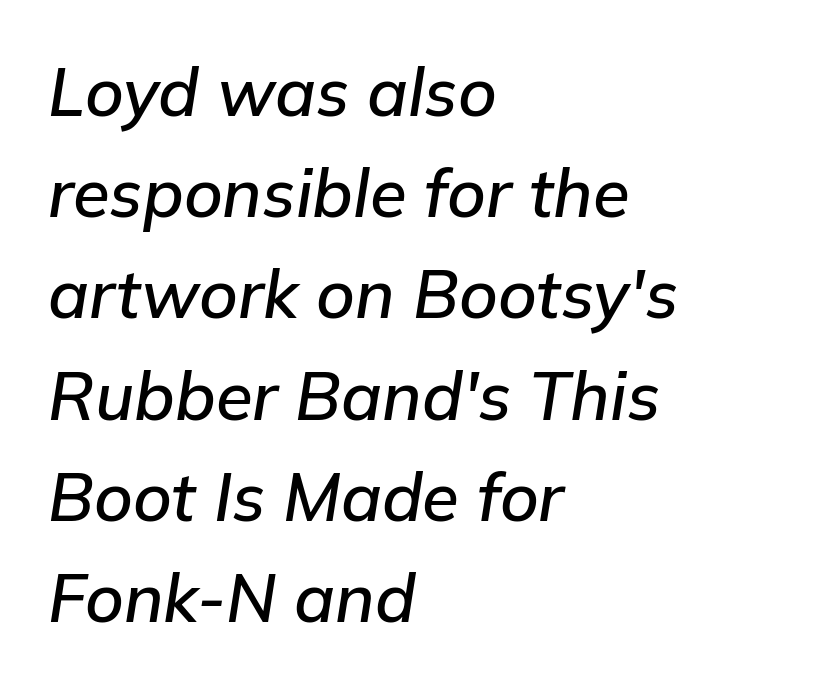
Proportional: the letters do not fall into vertical columns. Glance below the letters and you will spot only blank space. The rendering anchors every line to the left-hand side. If you measured baseline to baseline, you'd find a middling distance. The gaps between neighbouring characters are ordinary and unremarkable. The letters are slanted; this is an italic face.
